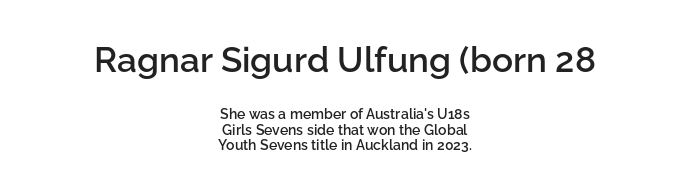
Q: Is the text bold? A: Semi-bold.
Q: Is the text italic (slanted)? A: No, it is upright.
Q: Is the typeface a serif or a sans-serif typeface? A: Sans-serif.
Q: Is the text underlined? A: No.
Q: How is the paragraph aligned? A: Centered.
Q: Is the spacing between letters normal or unusually wide? A: Normal.
Q: Is the spacing between lines tight, normal or loose? A: Tight.
Q: Which block of text is set in a larger size, the first (top) or the second (bottom)? A: The first (top) one.
Q: Width (condensed, normal, or wide)? A: Normal.
Q: Stroke contrast? A: Low.
Q: x-height? A: Medium.
Q: Monospaced? A: No.
